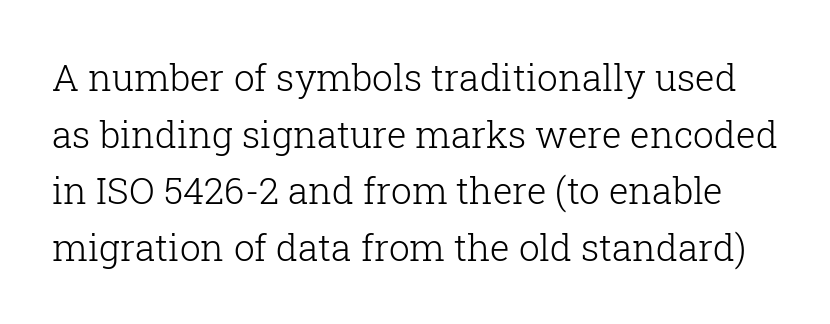
The typeface has the unassuming heft of standard copy or less. A typesetter would call this zero additional tracking. The letters stand straight up with perfectly vertical stems. The passage shown stacks its lines at a standard gap.
